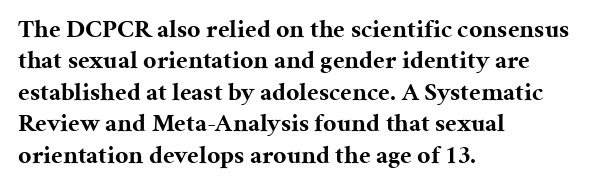
Q: Is the text bold? A: Yes.
Q: Is the text italic (slanted)? A: No, it is upright.
Q: Is the text underlined? A: No.
Q: How is the paragraph aligned? A: Left-aligned.
Q: Is the spacing between letters normal or unusually wide? A: Normal.
